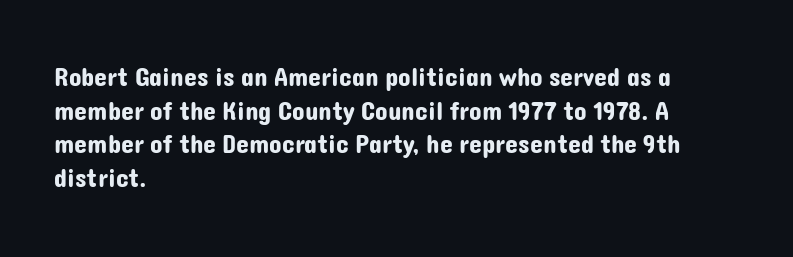
The zone under the glyphs is completely vacant. Line starts are locked; line ends wander. Look at the tracking — it's just the regular setting, nothing added. Horizontal bands of white between lines are of average thickness.
